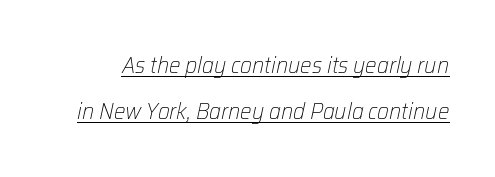
{"italic": "yes", "lean": "right", "slant_degrees": 12, "bold": "no", "underline": "yes", "line_spacing": "loose", "line_spacing_ratio": 2.02, "letter_spacing": "normal", "letter_spacing_em": 0.0, "glyph_px": 23}
